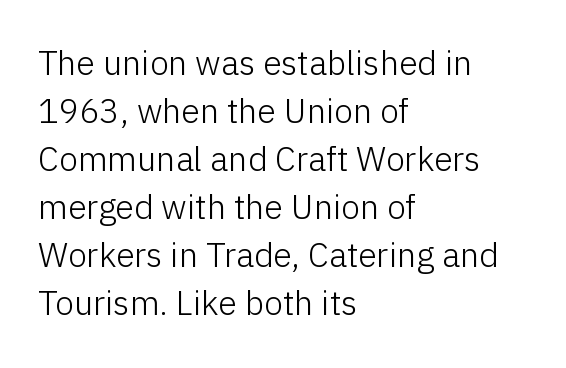
Look at the bottom of the vertical strokes: they stop flat, with no serifs. Just letters on the line, the space beneath them empty. Varying glyph widths throughout — classic text-font behaviour. Left-aligned paragraph, ragged on the right. Short note: letters normally spaced. The typesetting does not lean heavy: it is not bold.
